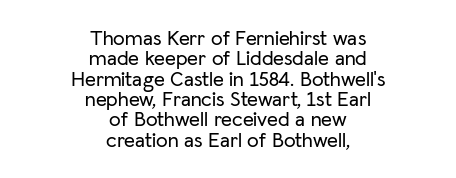
{"italic": "no", "underline": "no", "align": "center", "line_spacing": "tight", "line_spacing_ratio": 0.97, "letter_spacing": "normal", "letter_spacing_em": 0.0, "glyph_px": 21}
